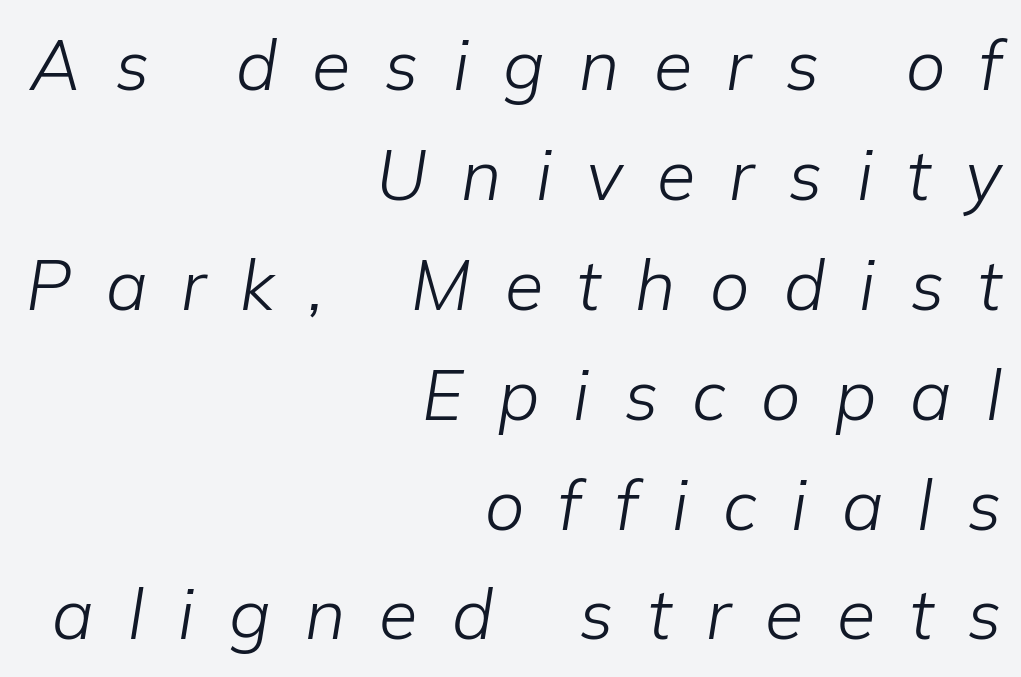
Layout note: lines flush right. The rendering uses natural spacing where letterforms have individual widths. The zone under the glyphs is completely vacant. The letters are slanted; this is an italic face. This is not heavy type; no bold has been used. The passage shown has open, widely tracked lettering throughout.
